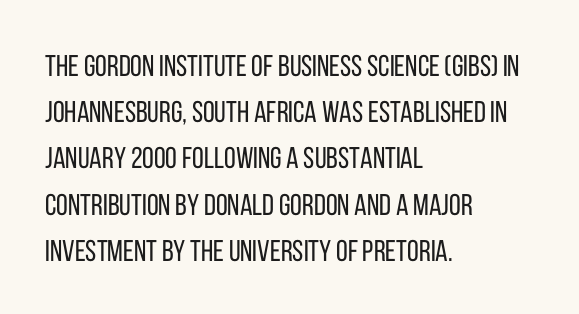
{"serif": "no", "italic": "no", "bold": "no", "weight": "regular", "width": "condensed", "stroke_contrast": "low", "x_height": "large", "monospaced": "no", "underline": "no", "align": "left", "line_spacing": "normal", "line_spacing_ratio": 1.54, "letter_spacing": "normal", "letter_spacing_em": 0.0, "glyph_px": 30}
